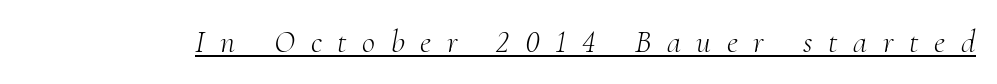
Emphasis is given by a line drawn under the lettering. The rendering inserts visible extra space after every character. Proportional: the letters do not fall into vertical columns. On a weight scale, this lands at 450 or below. The type family on display is of the serif kind.
